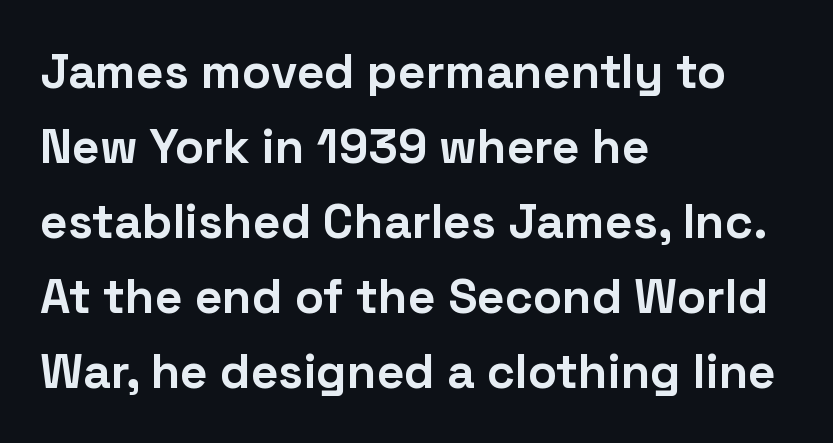
A typesetter would call this zero additional tracking. The block of text has a typical density, with ordinary space between rows. Typographically, this falls in the sans-serif category. The passage is arranged the way most books set body copy — flush left. The axis of the letterforms is exactly vertical. Underline: absent.
